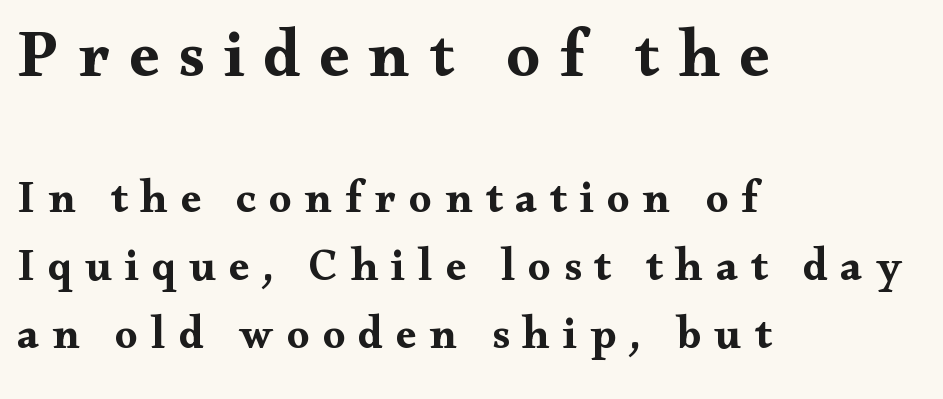
The image shows 67 px bold, wide serif type, upright; set left-aligned, normal line spacing (1.51x), unusually wide letter spacing (+0.29 em), not underlined; the first (top) block is 1.49x larger; medium stroke contrast and a small x-height.
